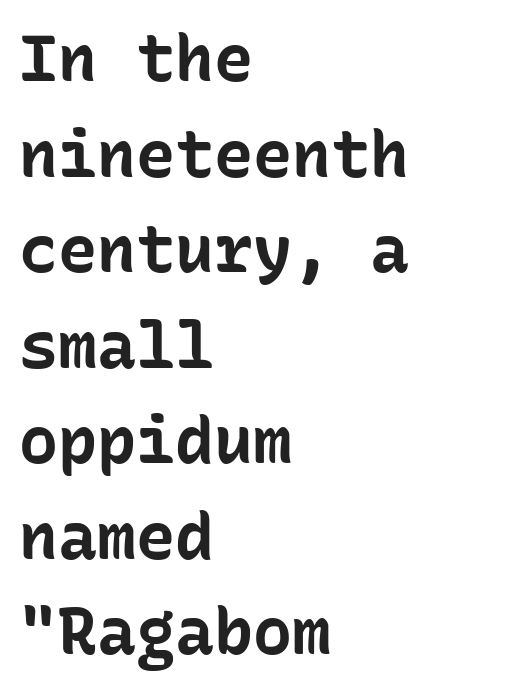
The image shows 65 px bold sans-serif type, upright, monospaced; set left-aligned, normal line spacing (1.47x), normal letter spacing, not underlined; low stroke contrast and a medium x-height.
